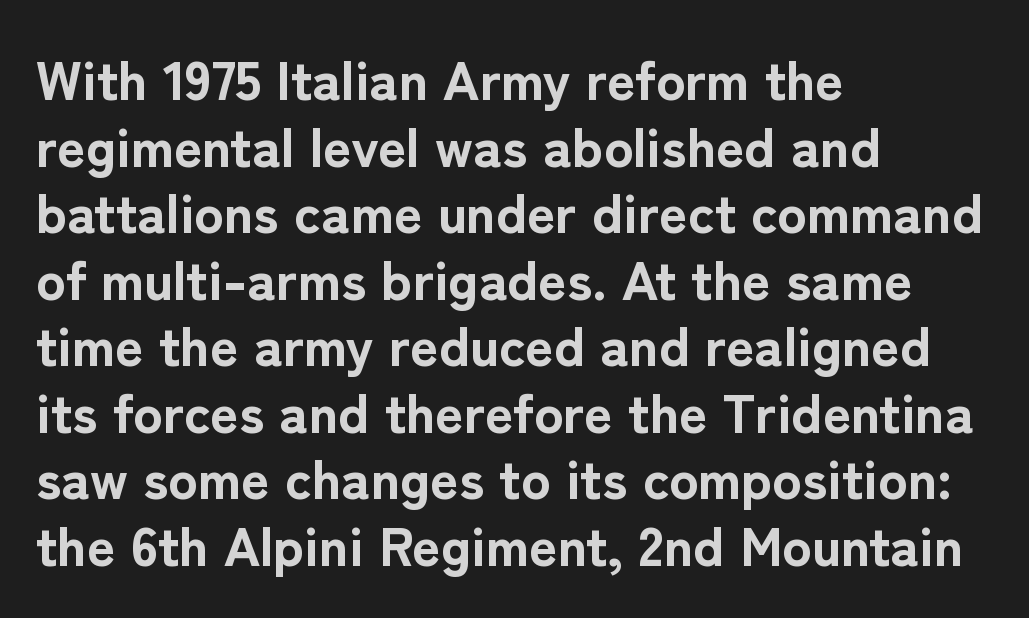
Q: Is the text bold? A: Yes.
Q: Is the text italic (slanted)? A: No, it is upright.
Q: Is the typeface a serif or a sans-serif typeface? A: Sans-serif.
Q: Is the text underlined? A: No.
Q: How is the paragraph aligned? A: Left-aligned.
Q: Is the spacing between letters normal or unusually wide? A: Normal.
Q: Width (condensed, normal, or wide)? A: Normal.
Q: Stroke contrast? A: Low.
Q: x-height? A: Medium.
Q: Monospaced? A: No.
